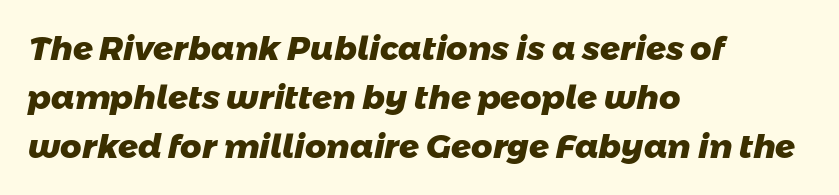
Q: Is the text bold? A: Yes.
Q: Is the typeface a serif or a sans-serif typeface? A: Sans-serif.
Q: Is the text underlined? A: No.
Q: How is the paragraph aligned? A: Left-aligned.
Q: Is the spacing between letters normal or unusually wide? A: Normal.
Q: Is the spacing between lines tight, normal or loose? A: Normal.
Q: Width (condensed, normal, or wide)? A: Normal.
Q: Stroke contrast? A: Low.
Q: x-height? A: Medium.
Q: Monospaced? A: No.
